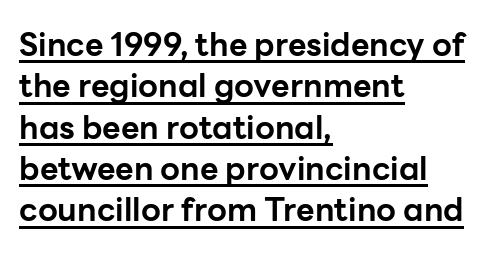
The image shows 32 px bold sans-serif type, upright; set left-aligned, normal line spacing (1.29x), normal letter spacing, underlined; low stroke contrast and a medium x-height.
